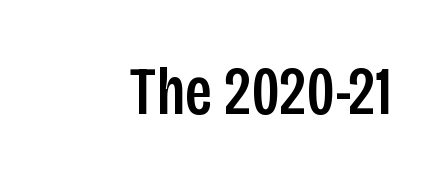
Q: Is the text italic (slanted)? A: No, it is upright.
Q: Is the typeface a serif or a sans-serif typeface? A: Sans-serif.
Q: Is the text underlined? A: No.
Q: Is the spacing between letters normal or unusually wide? A: Normal.
Q: Width (condensed, normal, or wide)? A: Condensed.
Q: Stroke contrast? A: Low.
Q: x-height? A: Large.
Q: Monospaced? A: No.
